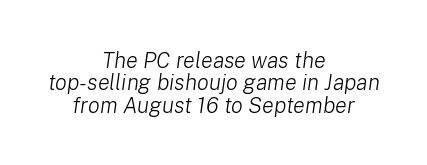
{"italic": "yes", "lean": "right", "slant_degrees": 8, "bold": "no", "underline": "no", "align": "center", "line_spacing": "tight", "line_spacing_ratio": 1.02, "letter_spacing": "normal", "letter_spacing_em": 0.0, "glyph_px": 22}
